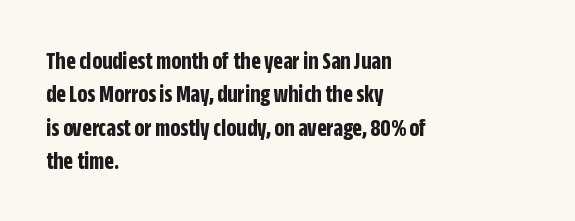
The image shows 25 px bold type, upright; set left-aligned, normal line spacing (1.34x), normal letter spacing, not underlined.
